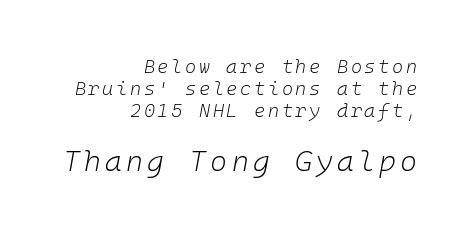
{"italic": "yes", "lean": "right", "slant_degrees": 10, "bold": "no", "weight": "light", "width": "normal", "stroke_contrast": "low", "x_height": "medium", "monospaced": "yes", "underline": "no", "align": "right", "line_spacing_ratio": 1.16, "larger_block": "second", "size_ratio": 1.53, "glyph_px": 29}
